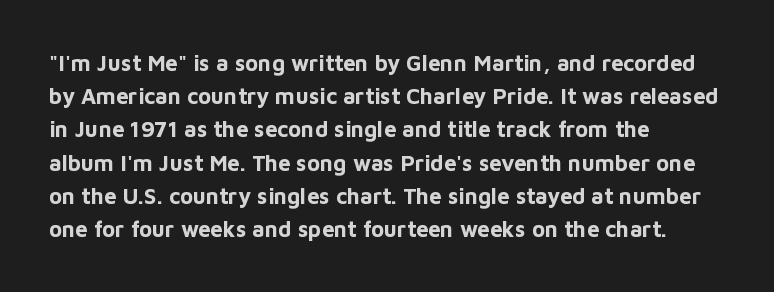
Leading matches the norm, producing a regular column. The area under the type is left untouched. Does extra space separate the letters? No, they use regular spacing. These lines were composed using upright roman letters.
